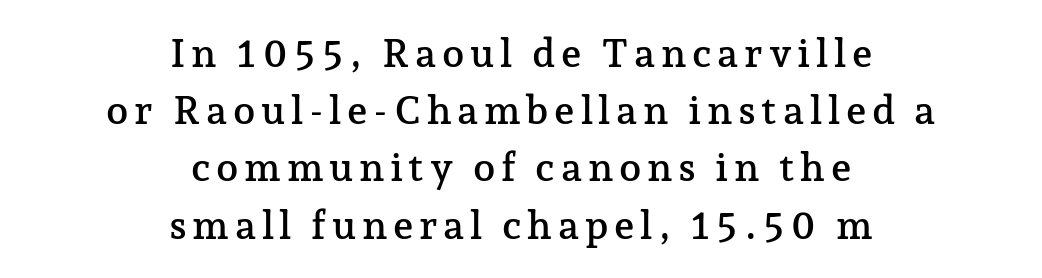
You could not count columns in this text — the font is proportionally spaced. Compared with a flush-left layout, this one balances lines on the center instead. The lines sit at an ordinary, default distance from one another. Is there any slant? The stems are plumb. Rule under the text: the space is simply empty. This is serif lettering, the kind often seen in printed books.
